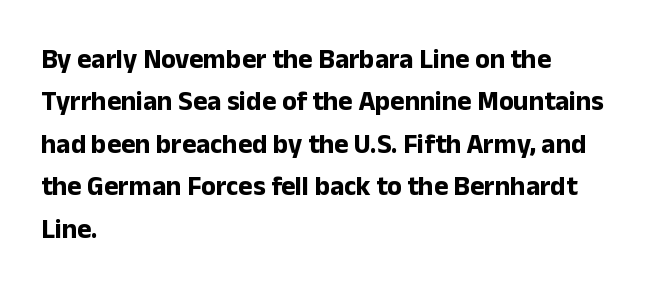
{"italic": "no", "bold": "yes", "underline": "no", "align": "left", "line_spacing": "normal", "line_spacing_ratio": 1.57, "letter_spacing": "normal", "letter_spacing_em": 0.0, "glyph_px": 27}
